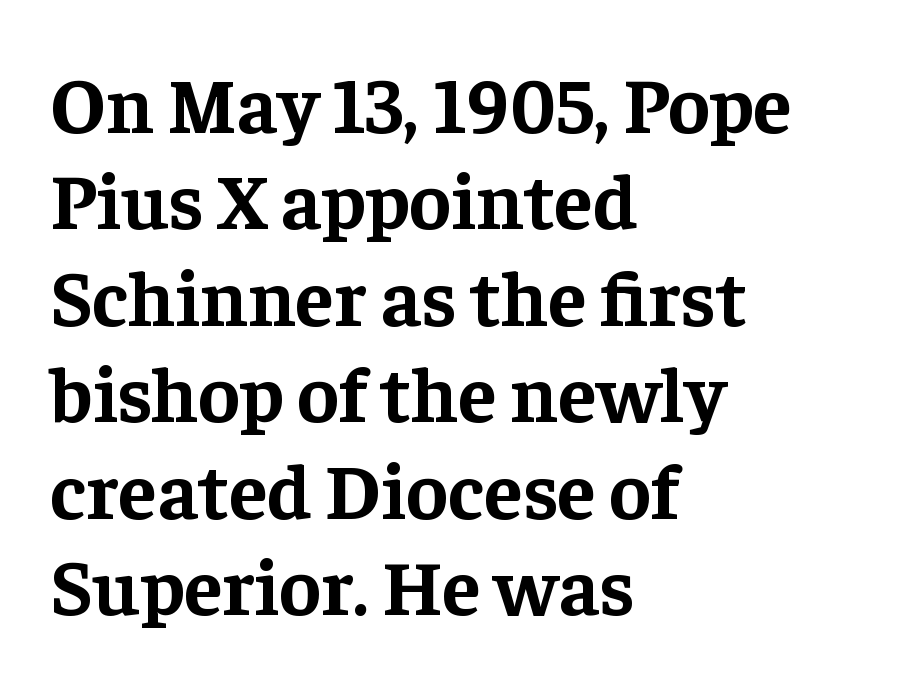
{"serif": "yes", "italic": "no", "bold": "yes", "weight": "bold", "width": "normal", "stroke_contrast": "low", "x_height": "medium", "monospaced": "no", "underline": "no", "align": "left", "line_spacing_ratio": 1.22, "letter_spacing": "normal", "letter_spacing_em": 0.0, "glyph_px": 79}
